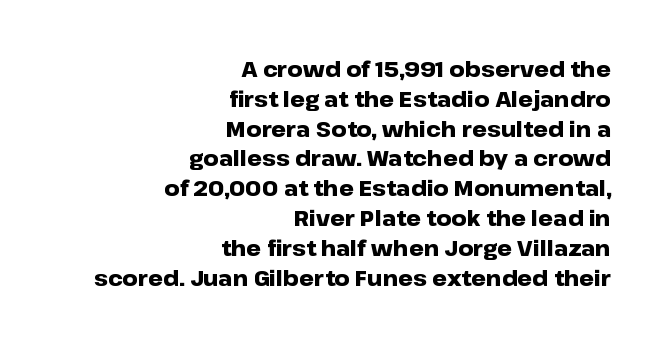
The image shows 21 px bold type, upright; set right-aligned, normal line spacing (1.42x), normal letter spacing, not underlined.
